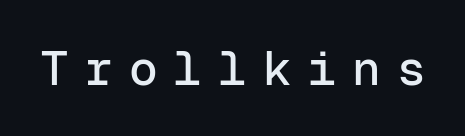
The image shows 48 px sans-serif type, upright, monospaced; set unusually wide letter spacing (+0.33 em), not underlined; low stroke contrast and a medium x-height.
